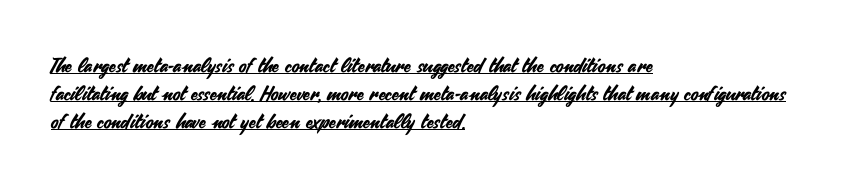
{"underline": "yes", "align": "left", "line_spacing": "normal", "line_spacing_ratio": 1.41, "letter_spacing": "normal", "letter_spacing_em": 0.0, "glyph_px": 20}
